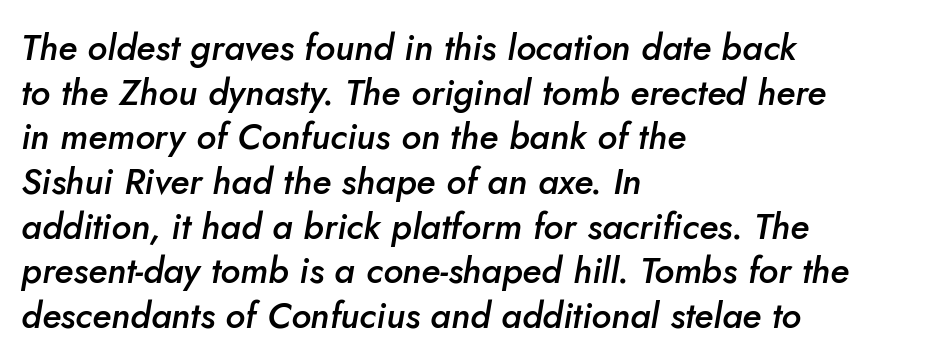
{"italic": "yes", "lean": "right", "slant_degrees": 5, "bold": "semi", "weight": "semibold", "width": "normal", "stroke_contrast": "low", "x_height": "small", "monospaced": "no", "underline": "no", "align": "left", "line_spacing_ratio": 1.24, "letter_spacing": "normal", "letter_spacing_em": 0.0, "glyph_px": 36}
